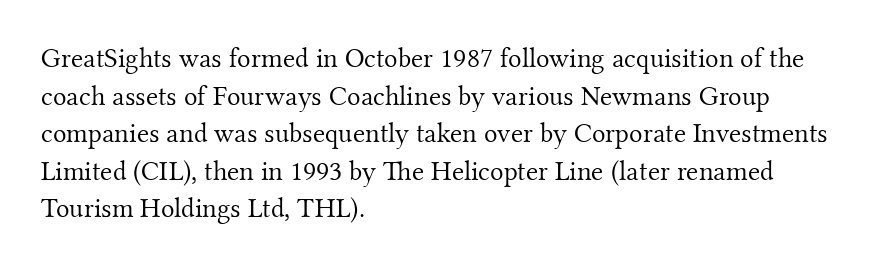
Short and long lines alike share a common starting point at left. The weight would be labelled regular, book, light, or lighter still. Only glyphs here, with clear space below each row. The rendering uses a moderate line-height, typical for paragraphs. Nothing unusual about the tracking: characters are spaced as the font intends. Classification — serif.
